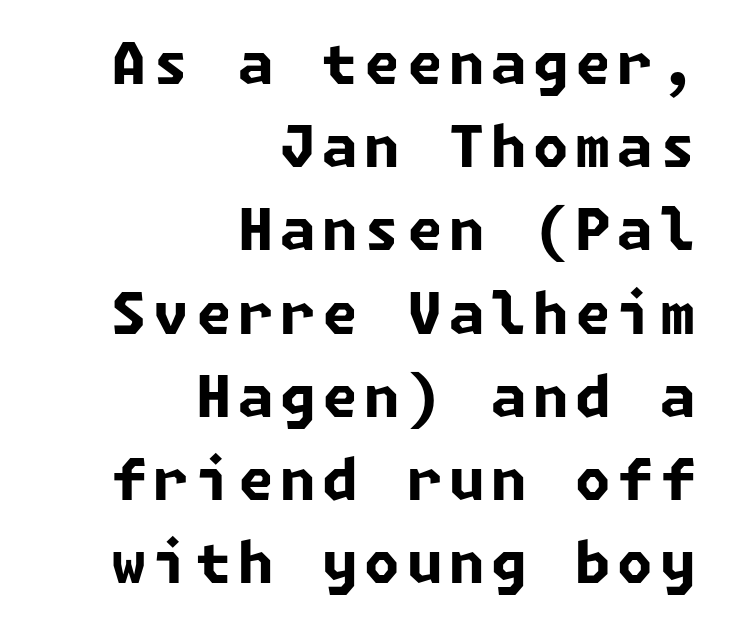
The image shows 57 px bold sans-serif type; set right-aligned, normal line spacing (1.46x), not underlined; low stroke contrast and a medium x-height.
